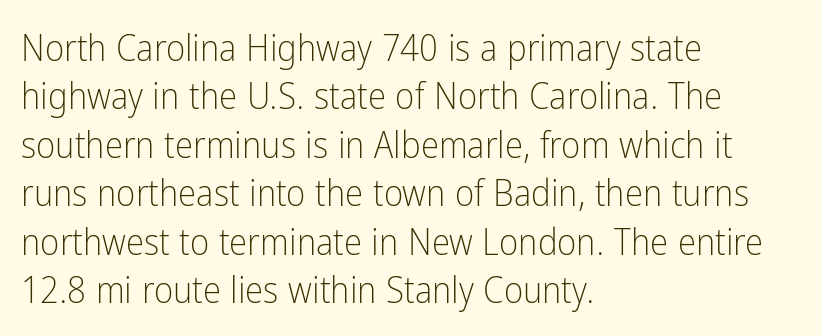
The image shows 37 px light, condensed sans-serif type, upright; set left-aligned, normal line spacing (1.31x), normal letter spacing, not underlined; low stroke contrast and a medium x-height.
